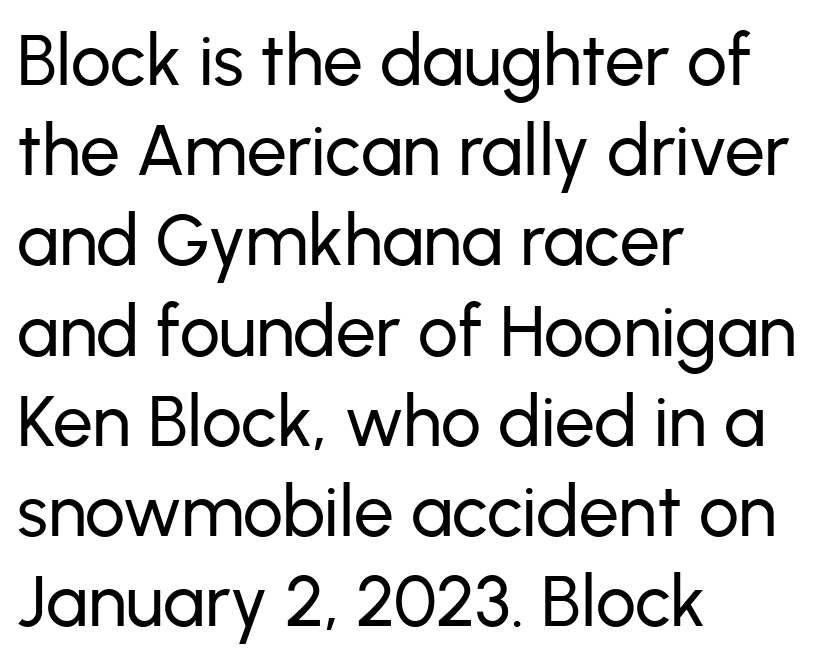
Each word holds together tightly as a unit, with standard inter-letter gaps. Is there any slant? The stems are plumb. Each letter keeps its own natural width here, so spacing adapts to shape. You can tell from the bare stems that sans-serif type was used. Only glyphs here, with clear space below each row.
